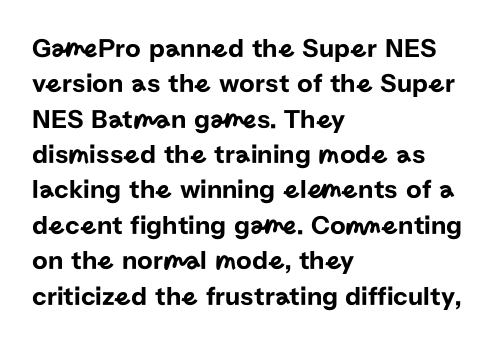
The image shows 27 px text type, upright; set left-aligned, normal line spacing (1.31x), normal letter spacing, not underlined.
